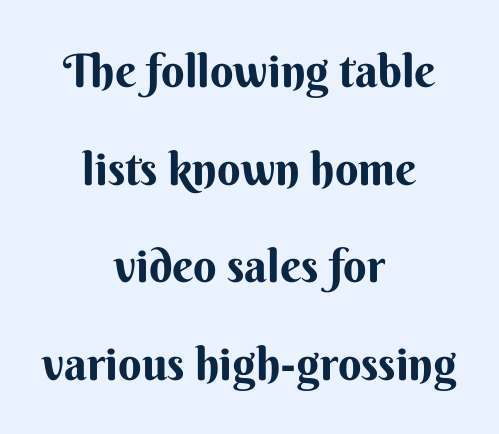
Q: Is the text italic (slanted)? A: No, it is upright.
Q: Is the typeface a serif or a sans-serif typeface? A: Sans-serif.
Q: Is the text underlined? A: No.
Q: How is the paragraph aligned? A: Centered.
Q: Is the spacing between letters normal or unusually wide? A: Normal.
Q: Is the spacing between lines tight, normal or loose? A: Loose.
Q: Width (condensed, normal, or wide)? A: Normal.
Q: Stroke contrast? A: Medium.
Q: x-height? A: Small.
Q: Monospaced? A: No.
